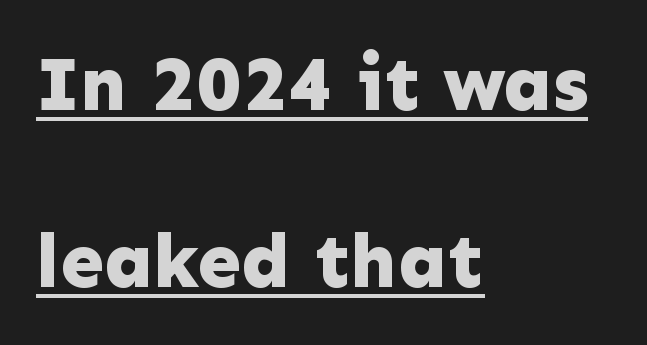
{"serif": "no", "italic": "no", "bold": "yes", "weight": "bold", "width": "normal", "stroke_contrast": "low", "x_height": "medium", "monospaced": "no", "underline": "yes", "align": "left", "line_spacing": "loose", "line_spacing_ratio": 2.27, "letter_spacing": "normal", "letter_spacing_em": 0.0, "glyph_px": 78}
